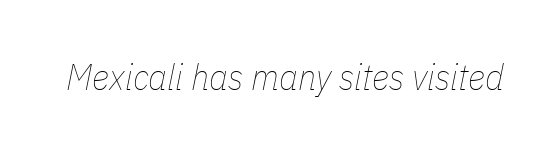
Q: Is the text bold? A: No.
Q: Is the text italic (slanted)? A: Yes, it leans right by about 11 degrees.
Q: Is the text underlined? A: No.
Q: Is the spacing between letters normal or unusually wide? A: Normal.
Q: Width (condensed, normal, or wide)? A: Condensed.
Q: Stroke contrast? A: Low.
Q: x-height? A: Medium.
Q: Monospaced? A: No.
